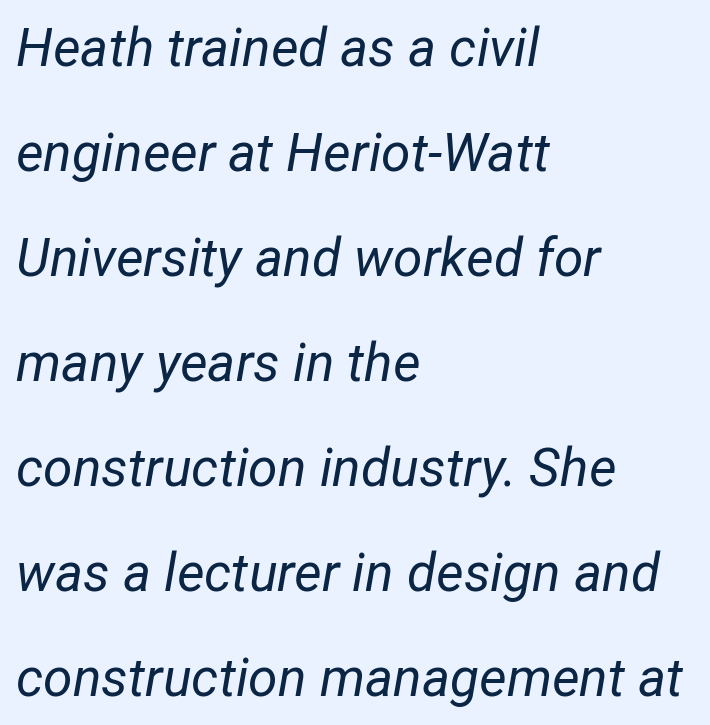
Q: Is the text bold? A: No.
Q: Is the text italic (slanted)? A: Yes, it leans right by about 12 degrees.
Q: Is the text underlined? A: No.
Q: How is the paragraph aligned? A: Left-aligned.
Q: Is the spacing between letters normal or unusually wide? A: Normal.
Q: Is the spacing between lines tight, normal or loose? A: Loose.
Q: Width (condensed, normal, or wide)? A: Normal.
Q: Stroke contrast? A: Low.
Q: x-height? A: Medium.
Q: Monospaced? A: No.
